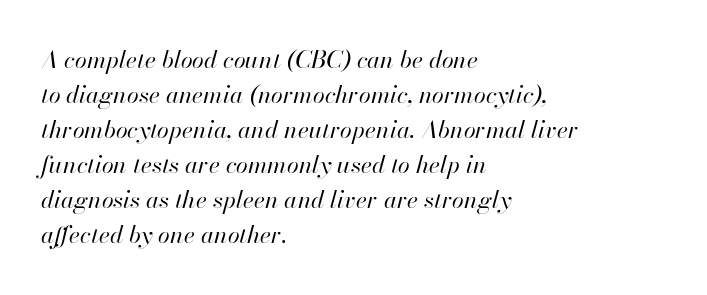
{"italic": "yes", "lean": "right", "slant_degrees": 13, "bold": "no", "underline": "no", "align": "left", "line_spacing": "normal", "line_spacing_ratio": 1.46, "letter_spacing": "normal", "letter_spacing_em": 0.0, "glyph_px": 24}
